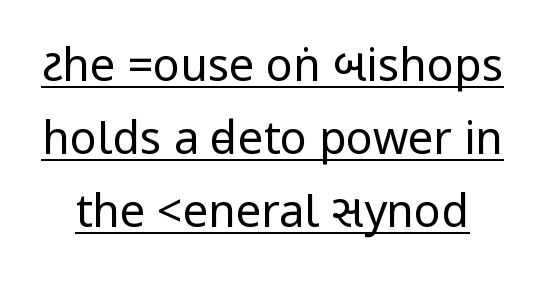
Q: Is the text bold? A: No.
Q: Is the text italic (slanted)? A: No, it is upright.
Q: Is the typeface a serif or a sans-serif typeface? A: Sans-serif.
Q: Is the text underlined? A: Yes.
Q: Is the spacing between letters normal or unusually wide? A: Normal.
Q: Is the spacing between lines tight, normal or loose? A: Normal.
Q: Width (condensed, normal, or wide)? A: Condensed.
Q: Stroke contrast? A: Low.
